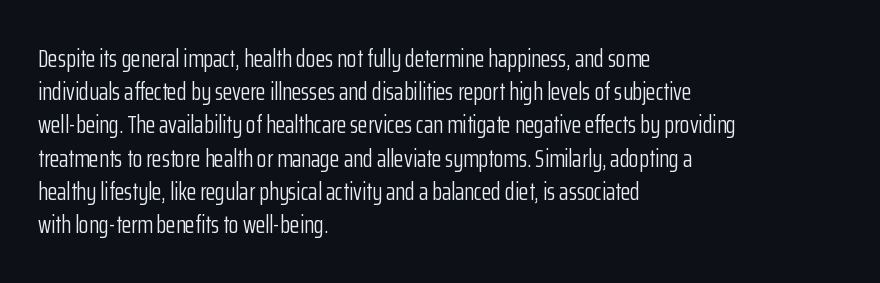
{"italic": "no", "bold": "no", "underline": "no", "align": "left", "line_spacing": "normal", "line_spacing_ratio": 1.33, "letter_spacing": "normal", "letter_spacing_em": 0.0, "glyph_px": 25}
